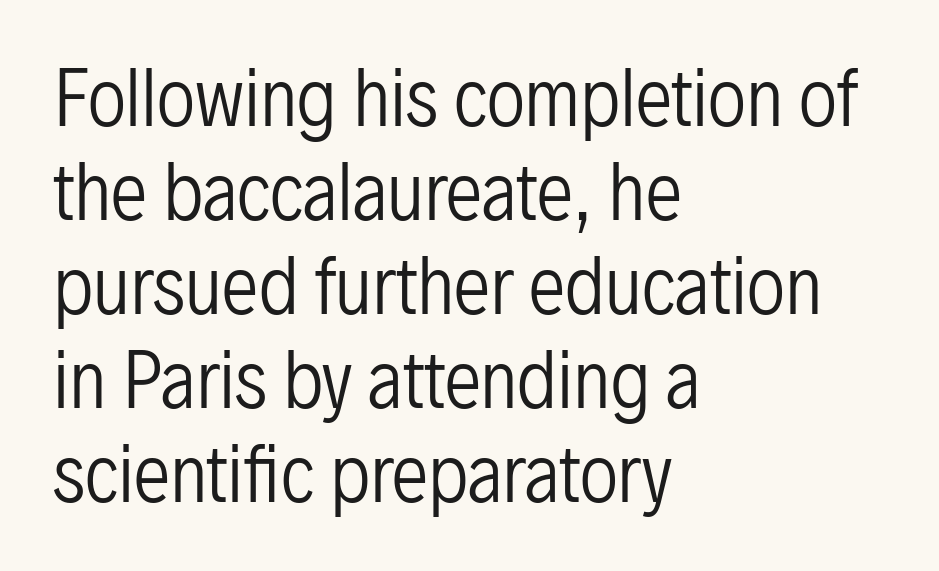
{"serif": "no", "italic": "no", "bold": "no", "weight": "regular", "width": "condensed", "stroke_contrast": "low", "x_height": "medium", "monospaced": "no", "underline": "no", "align": "left", "line_spacing": "normal", "line_spacing_ratio": 1.27, "letter_spacing": "normal", "letter_spacing_em": 0.0, "glyph_px": 74}
